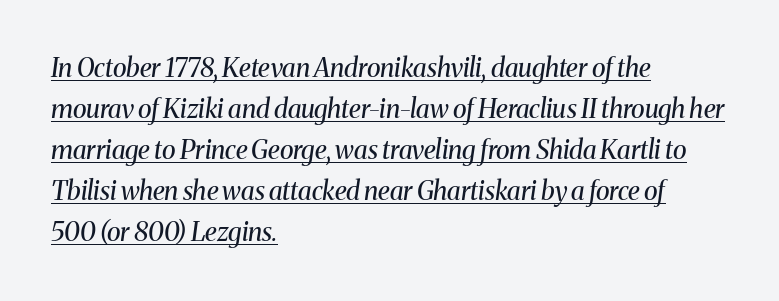
{"italic": "yes", "lean": "right", "slant_degrees": 8, "bold": "no", "underline": "yes", "align": "left", "line_spacing": "normal", "line_spacing_ratio": 1.58, "letter_spacing": "normal", "letter_spacing_em": 0.0, "glyph_px": 26}
